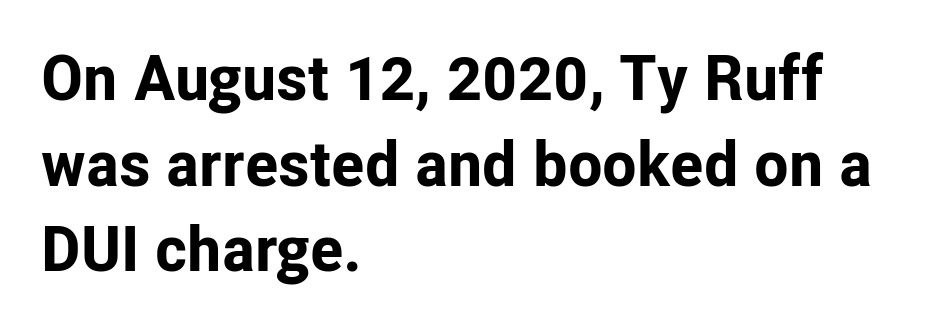
The image shows 63 px bold sans-serif type, upright; set left-aligned, normal line spacing (1.36x), normal letter spacing, not underlined; low stroke contrast and a medium x-height.
